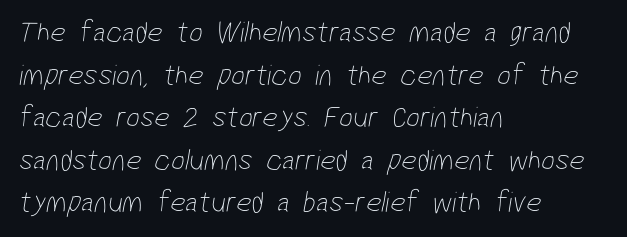
Q: Is the text bold? A: No.
Q: Is the typeface a serif or a sans-serif typeface? A: Sans-serif.
Q: Is the text underlined? A: No.
Q: How is the paragraph aligned? A: Left-aligned.
Q: Is the spacing between letters normal or unusually wide? A: Normal.
Q: Is the spacing between lines tight, normal or loose? A: Normal.
Q: Width (condensed, normal, or wide)? A: Condensed.
Q: Stroke contrast? A: Low.
Q: x-height? A: Medium.
Q: Monospaced? A: No.
